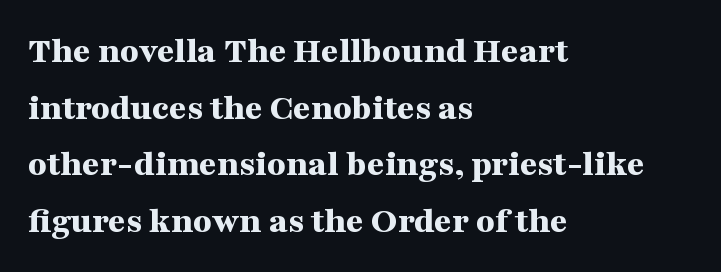
The image shows 38 px bold, wide serif type, upright; set left-aligned, normal line spacing (1.49x), normal letter spacing, not underlined; medium stroke contrast and a medium x-height.
